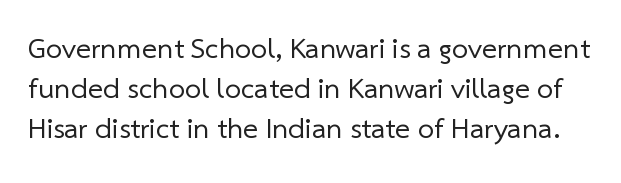
{"serif": "no", "bold": "no", "weight": "regular", "width": "normal", "stroke_contrast": "low", "x_height": "medium", "monospaced": "no", "underline": "no", "line_spacing": "normal", "line_spacing_ratio": 1.38, "letter_spacing": "normal", "letter_spacing_em": 0.0, "glyph_px": 29}
